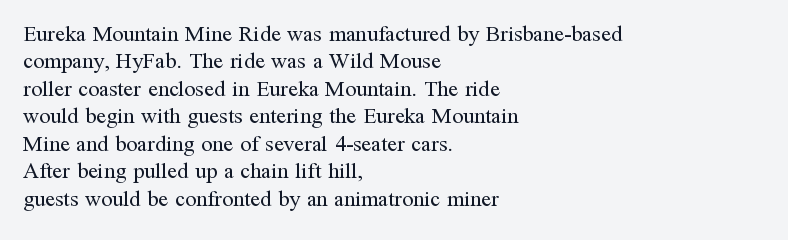
{"italic": "no", "bold": "no", "underline": "no", "align": "left", "line_spacing": "normal", "line_spacing_ratio": 1.25, "letter_spacing": "normal", "letter_spacing_em": 0.0, "glyph_px": 22}
